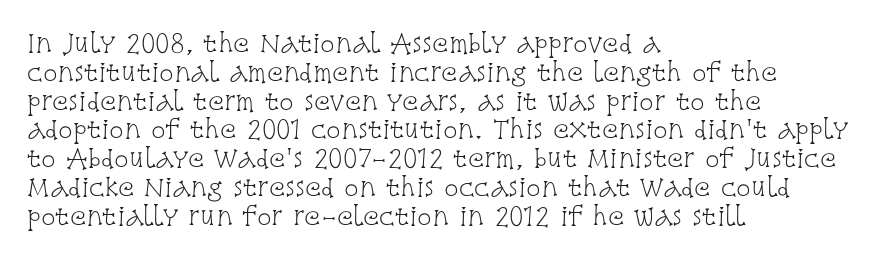
Q: Is the text bold? A: No.
Q: Is the text italic (slanted)? A: No, it is upright.
Q: Is the text underlined? A: No.
Q: How is the paragraph aligned? A: Left-aligned.
Q: Is the spacing between letters normal or unusually wide? A: Normal.
